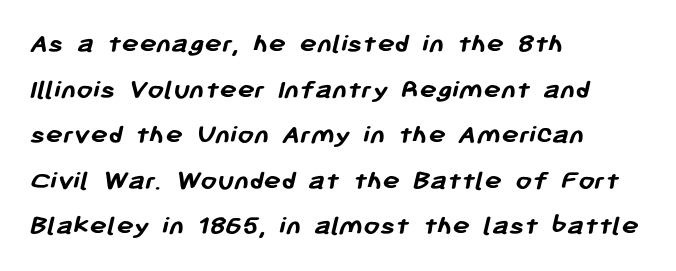
The image shows 29 px semibold sans-serif type; set left-aligned, normal line spacing (1.57x), normal letter spacing, not underlined; low stroke contrast and a medium x-height.
